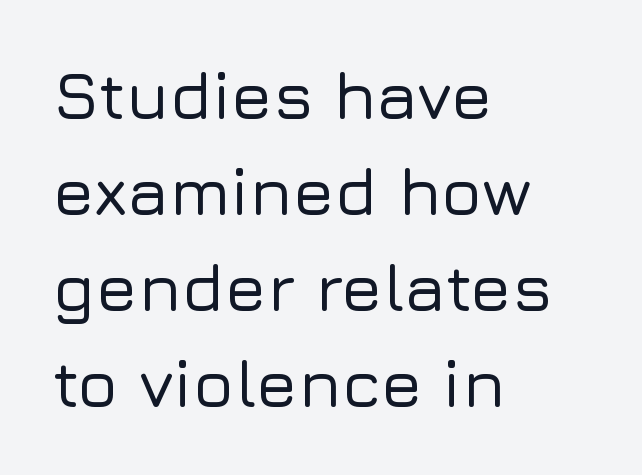
The image shows 68 px sans-serif type, upright; set left-aligned, normal line spacing (1.41x), normal letter spacing, not underlined; low stroke contrast and a medium x-height.
